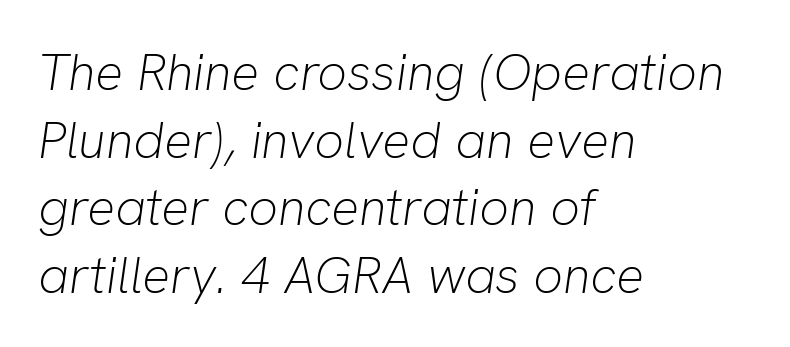
{"italic": "yes", "lean": "right", "slant_degrees": 8, "bold": "no", "weight": "light", "width": "normal", "stroke_contrast": "low", "x_height": "medium", "monospaced": "no", "underline": "no", "align": "left", "line_spacing": "normal", "line_spacing_ratio": 1.3, "letter_spacing": "normal", "letter_spacing_em": 0.0, "glyph_px": 52}
